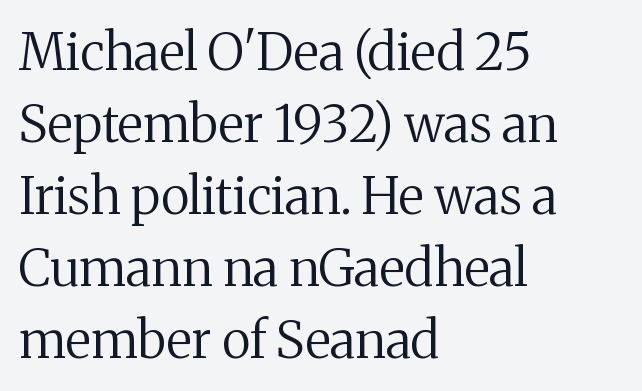
The image shows 51 px regular-weight serif type, upright; set left-aligned, normal line spacing (1.41x), normal letter spacing, not underlined; medium stroke contrast and a medium x-height.
